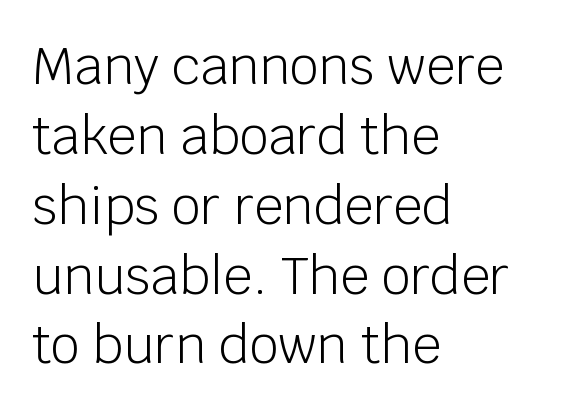
Q: Is the text bold? A: No.
Q: Is the text italic (slanted)? A: No, it is upright.
Q: Is the typeface a serif or a sans-serif typeface? A: Sans-serif.
Q: Is the text underlined? A: No.
Q: How is the paragraph aligned? A: Left-aligned.
Q: Is the spacing between letters normal or unusually wide? A: Normal.
Q: Is the spacing between lines tight, normal or loose? A: Normal.
Q: Width (condensed, normal, or wide)? A: Normal.
Q: Stroke contrast? A: Low.
Q: x-height? A: Large.
Q: Monospaced? A: No.
